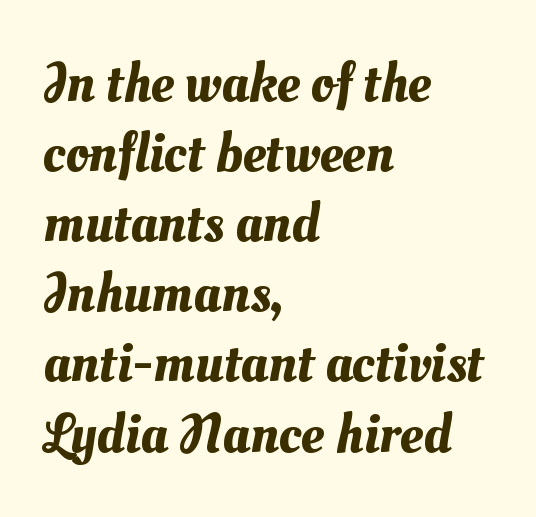
Casual observation: everything's shoved over to the left. Observe the ordinary spacing: letters are neighbours, not strangers. Descenders hang freely into open space. Varying glyph widths throughout — classic text-font behaviour.
